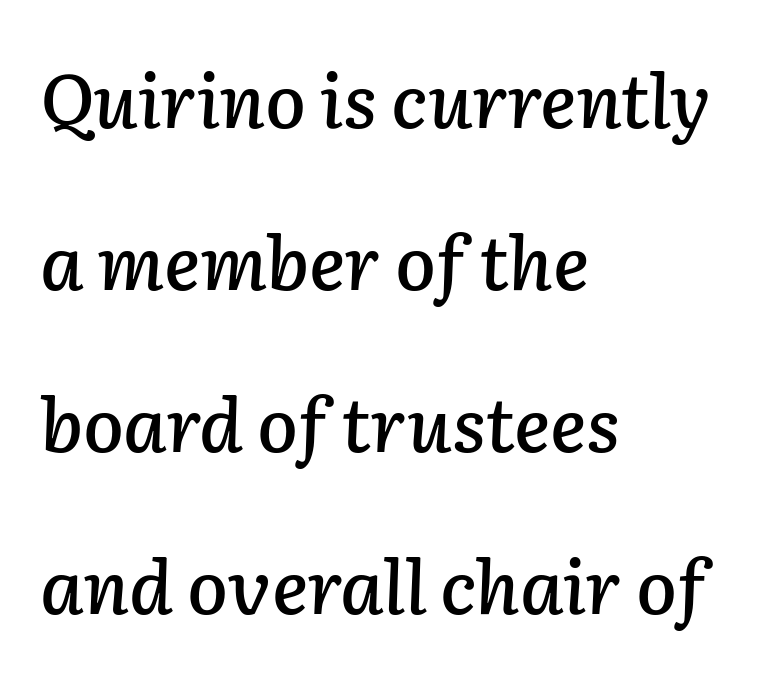
{"italic": "yes", "lean": "right", "slant_degrees": 2, "width": "normal", "stroke_contrast": "low", "x_height": "medium", "monospaced": "no", "underline": "no", "align": "left", "line_spacing": "loose", "line_spacing_ratio": 2.19, "letter_spacing": "normal", "letter_spacing_em": 0.0, "glyph_px": 74}
